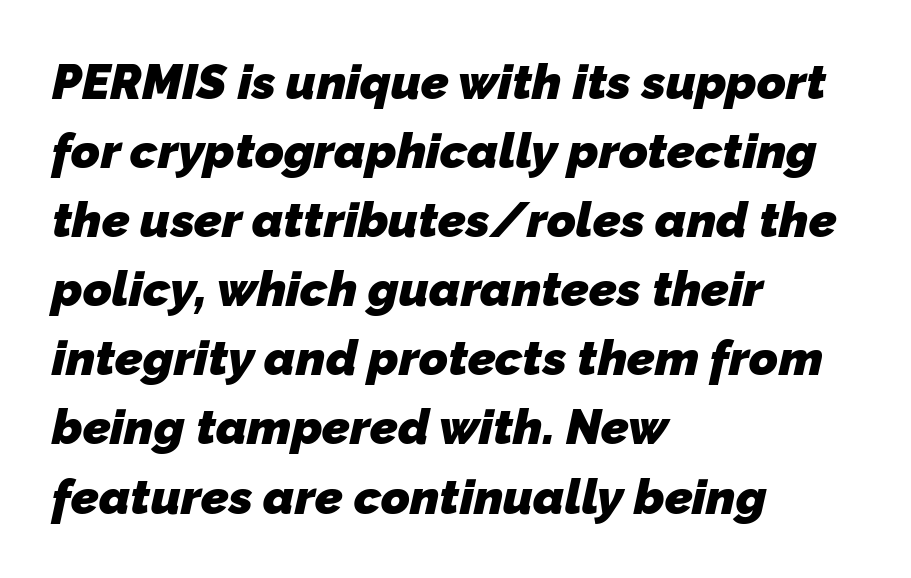
Q: Is the text bold? A: Yes.
Q: Is the typeface a serif or a sans-serif typeface? A: Sans-serif.
Q: Is the text underlined? A: No.
Q: How is the paragraph aligned? A: Left-aligned.
Q: Is the spacing between letters normal or unusually wide? A: Normal.
Q: Is the spacing between lines tight, normal or loose? A: Normal.
Q: Width (condensed, normal, or wide)? A: Normal.
Q: Stroke contrast? A: Low.
Q: x-height? A: Medium.
Q: Monospaced? A: No.
